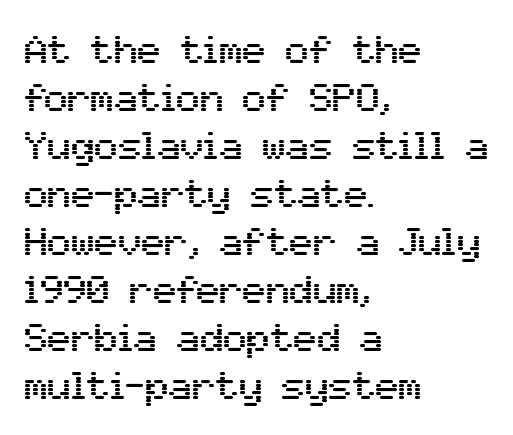
{"serif": "no", "italic": "no", "width": "normal", "stroke_contrast": "medium", "x_height": "medium", "monospaced": "no", "underline": "no", "align": "left", "line_spacing_ratio": 1.23, "letter_spacing": "normal", "letter_spacing_em": 0.0, "glyph_px": 39}
